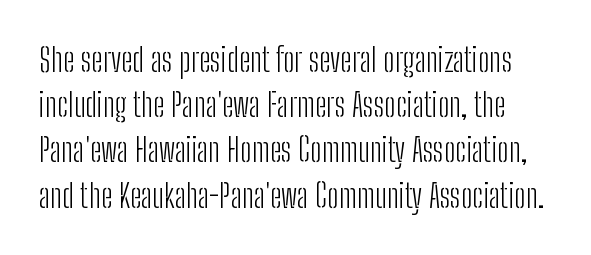
Q: Is the text bold? A: No.
Q: Is the text italic (slanted)? A: No, it is upright.
Q: Is the typeface a serif or a sans-serif typeface? A: Sans-serif.
Q: Is the text underlined? A: No.
Q: Is the spacing between letters normal or unusually wide? A: Normal.
Q: Is the spacing between lines tight, normal or loose? A: Normal.
Q: Width (condensed, normal, or wide)? A: Condensed.
Q: Stroke contrast? A: Low.
Q: x-height? A: Medium.
Q: Monospaced? A: No.
